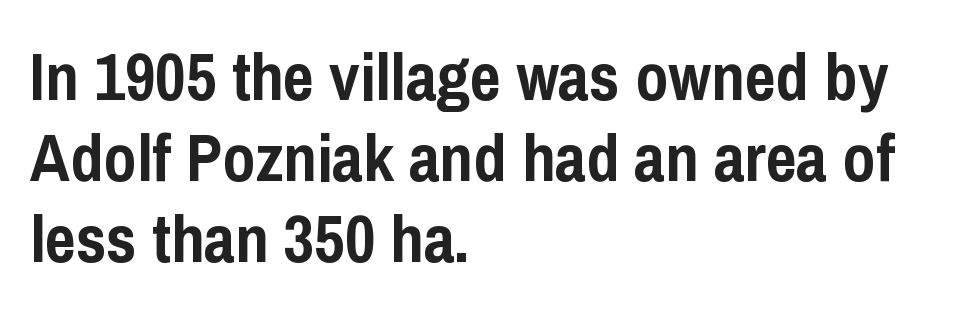
{"serif": "no", "italic": "no", "bold": "yes", "weight": "semibold", "width": "condensed", "stroke_contrast": "low", "x_height": "medium", "monospaced": "no", "underline": "no", "align": "left", "line_spacing_ratio": 1.21, "letter_spacing": "normal", "letter_spacing_em": 0.0, "glyph_px": 67}
